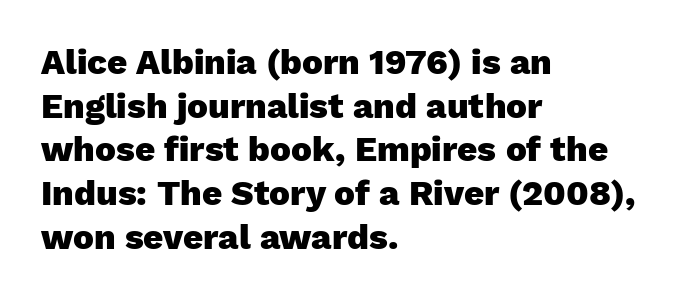
The image shows 35 px heavy sans-serif type, upright; set left-aligned, normal line spacing (1.25x), normal letter spacing, not underlined; low stroke contrast and a medium x-height.
